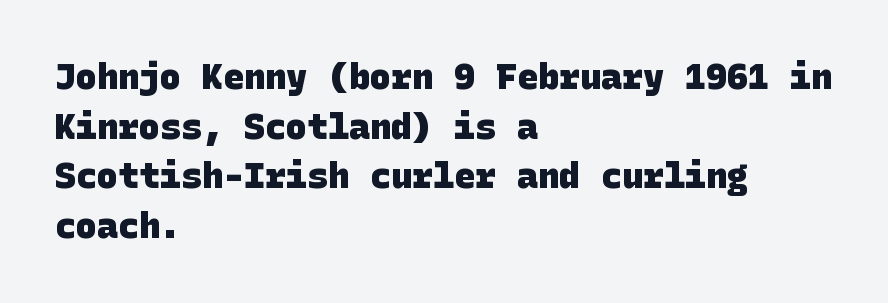
{"serif": "no", "bold": "yes", "weight": "heavy", "width": "normal", "stroke_contrast": "low", "x_height": "large", "underline": "no", "align": "left", "line_spacing": "normal", "line_spacing_ratio": 1.42, "letter_spacing": "normal", "letter_spacing_em": 0.0, "glyph_px": 35}
